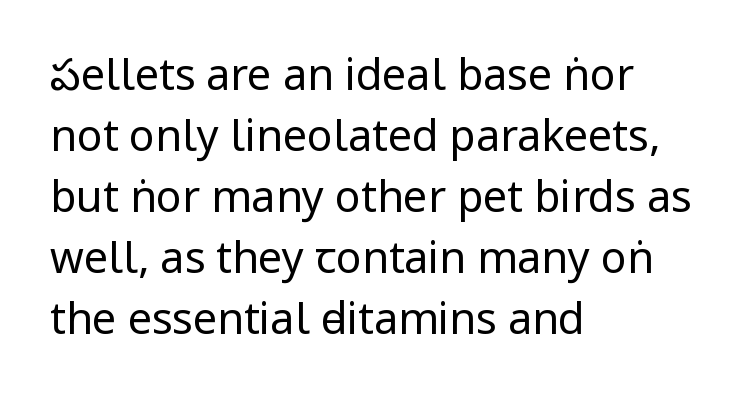
{"serif": "no", "italic": "no", "bold": "no", "weight": "regular", "width": "condensed", "stroke_contrast": "low", "x_height": "large", "monospaced": "no", "underline": "no", "align": "left", "line_spacing": "normal", "line_spacing_ratio": 1.42, "letter_spacing": "normal", "letter_spacing_em": 0.0, "glyph_px": 43}
